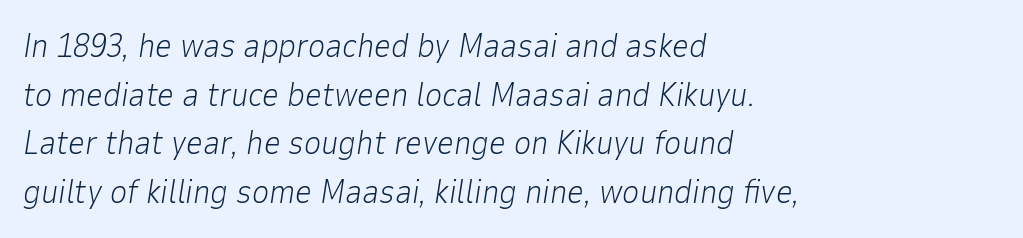
{"italic": "yes", "lean": "right", "slant_degrees": 9, "bold": "no", "weight": "light", "width": "normal", "stroke_contrast": "low", "x_height": "medium", "monospaced": "no", "underline": "no", "align": "left", "line_spacing": "normal", "line_spacing_ratio": 1.47, "letter_spacing": "normal", "letter_spacing_em": 0.0, "glyph_px": 33}
